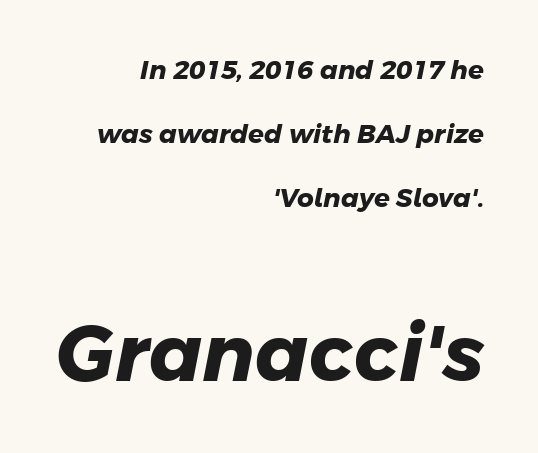
The image shows 78 px heavy sans-serif type; set right-aligned, loose line spacing (2.46x), normal letter spacing, not underlined; the second (bottom) block is 3.0x larger; low stroke contrast and a medium x-height.
